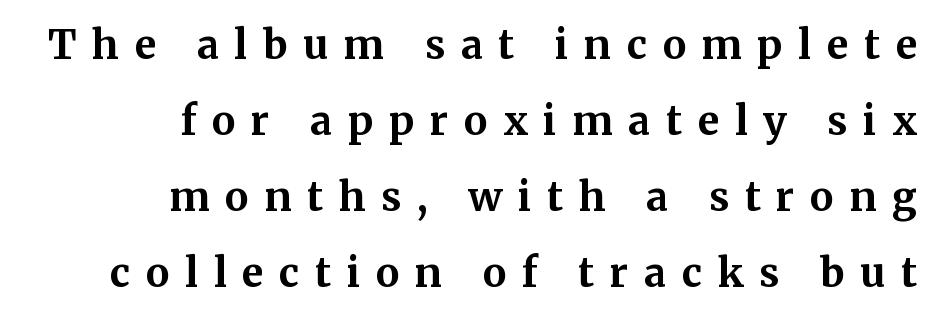
Q: Is the text bold? A: Yes.
Q: Is the text italic (slanted)? A: No, it is upright.
Q: Is the typeface a serif or a sans-serif typeface? A: Serif.
Q: Is the text underlined? A: No.
Q: How is the paragraph aligned? A: Right-aligned.
Q: Is the spacing between letters normal or unusually wide? A: Unusually wide.
Q: Is the spacing between lines tight, normal or loose? A: Loose.
Q: Width (condensed, normal, or wide)? A: Normal.
Q: Stroke contrast? A: Medium.
Q: x-height? A: Medium.
Q: Monospaced? A: No.
